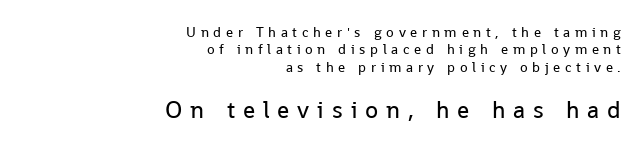
Q: Is the text bold? A: No.
Q: Is the text italic (slanted)? A: No, it is upright.
Q: Is the text underlined? A: No.
Q: How is the paragraph aligned? A: Right-aligned.
Q: Is the spacing between letters normal or unusually wide? A: Unusually wide.
Q: Which block of text is set in a larger size, the first (top) or the second (bottom)? A: The second (bottom) one.
